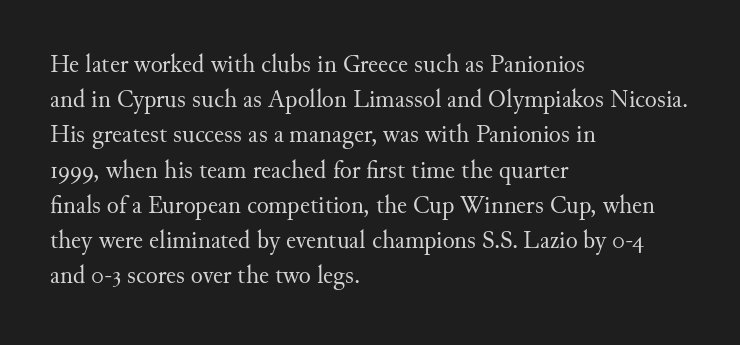
{"italic": "no", "bold": "no", "underline": "no", "align": "left", "line_spacing": "normal", "line_spacing_ratio": 1.41, "letter_spacing": "normal", "letter_spacing_em": 0.0, "glyph_px": 25}
